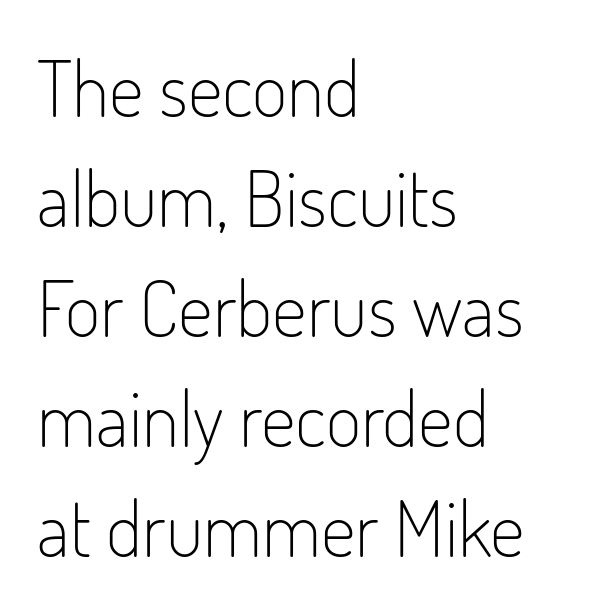
The image shows 77 px light, condensed sans-serif type, upright; set left-aligned, normal line spacing (1.43x), normal letter spacing, not underlined; low stroke contrast and a small x-height.
